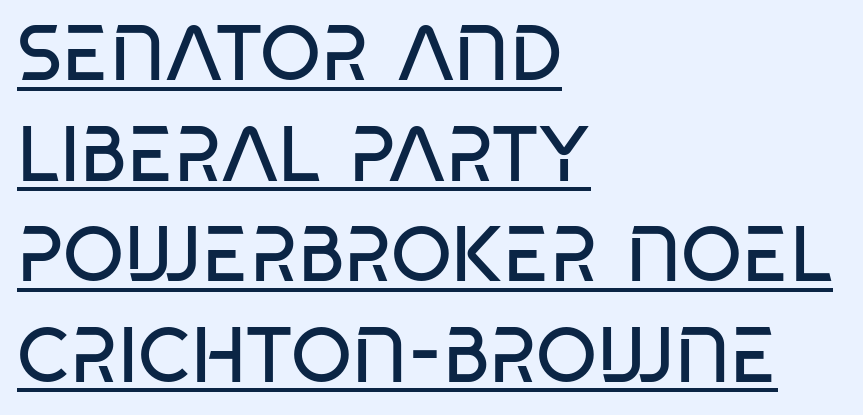
{"serif": "no", "italic": "no", "bold": "no", "weight": "regular", "width": "condensed", "stroke_contrast": "low", "x_height": "large", "monospaced": "no", "underline": "yes", "align": "left", "line_spacing": "normal", "line_spacing_ratio": 1.29, "letter_spacing": "normal", "letter_spacing_em": 0.0, "glyph_px": 78}
